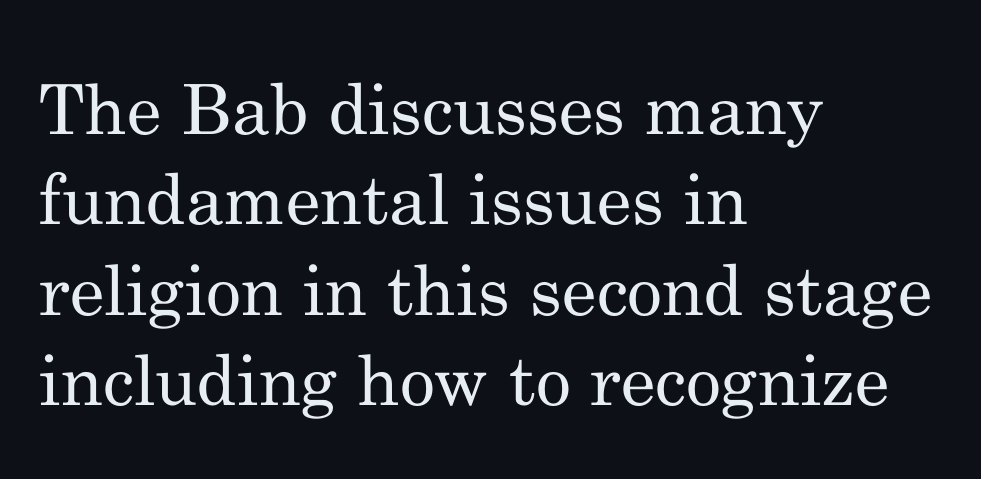
No extra ink here — the face is not bold. Inter-character spacing is left at the font's built-in metrics. Every character sits straight up, as roman type does. The passage shown is typed in a proportional face where columns would drift. The compositor pushed each line to the left boundary.
